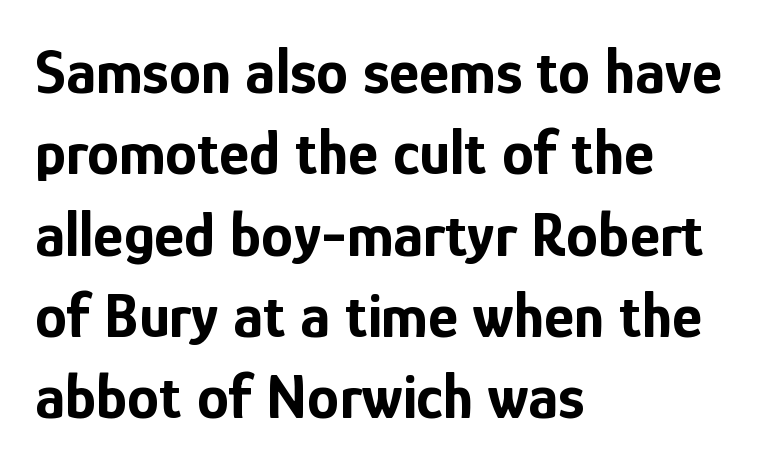
The image shows 64 px bold, condensed sans-serif type, upright; set left-aligned, normal line spacing (1.27x), normal letter spacing, not underlined; low stroke contrast and a medium x-height.
